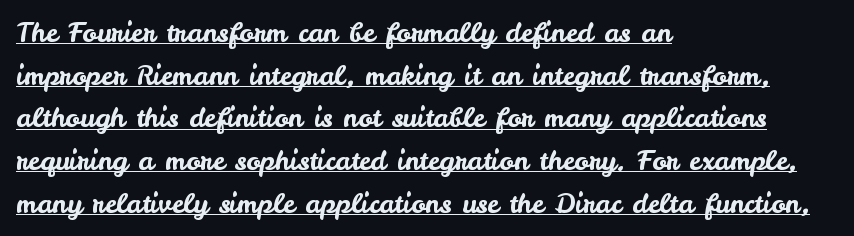
{"underline": "yes", "align": "left", "line_spacing": "normal", "line_spacing_ratio": 1.58, "letter_spacing": "normal", "letter_spacing_em": 0.0, "glyph_px": 27}
